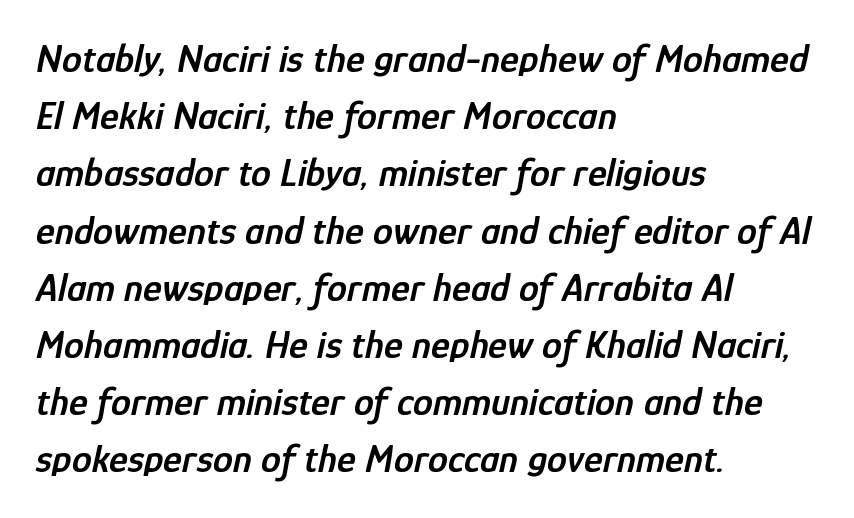
{"italic": "yes", "lean": "right", "slant_degrees": 12, "bold": "semi", "weight": "semibold", "width": "condensed", "stroke_contrast": "low", "x_height": "medium", "monospaced": "no", "underline": "no", "align": "left", "line_spacing": "normal", "line_spacing_ratio": 1.43, "letter_spacing": "normal", "letter_spacing_em": 0.0, "glyph_px": 40}
